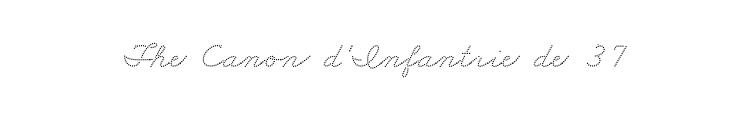
Q: Is the typeface a serif or a sans-serif typeface? A: Serif.
Q: Is the text underlined? A: No.
Q: Is the spacing between letters normal or unusually wide? A: Normal.
Q: Width (condensed, normal, or wide)? A: Wide.
Q: Stroke contrast? A: Medium.
Q: x-height? A: Small.
Q: Monospaced? A: No.
